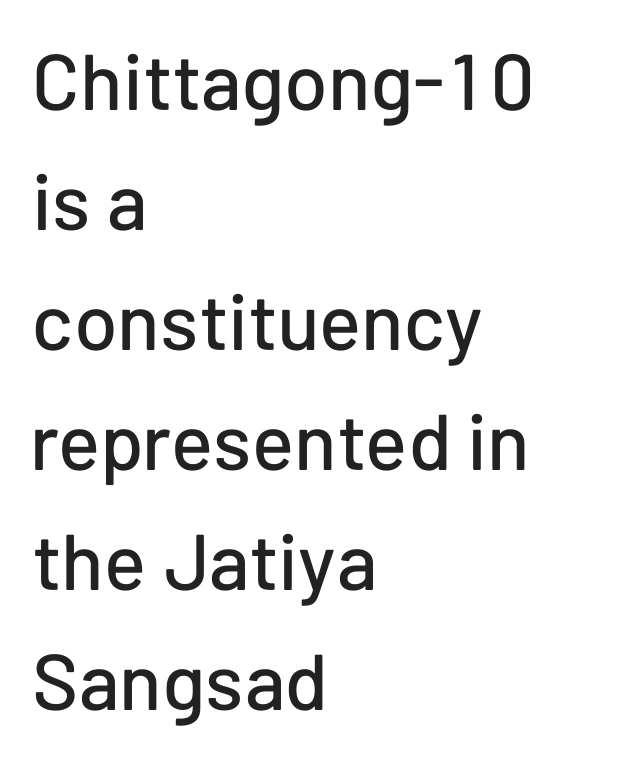
{"serif": "no", "italic": "no", "width": "normal", "stroke_contrast": "low", "x_height": "medium", "monospaced": "no", "underline": "no", "align": "left", "line_spacing": "normal", "line_spacing_ratio": 1.52, "letter_spacing": "normal", "letter_spacing_em": 0.0, "glyph_px": 79}
